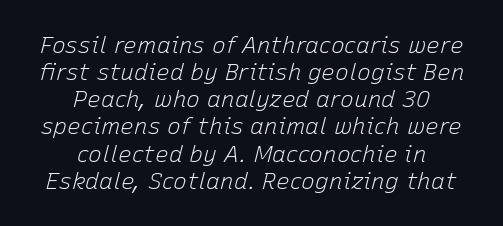
Q: Is the text bold? A: No.
Q: Is the text italic (slanted)? A: Yes, it leans right by about 15 degrees.
Q: Is the text underlined? A: No.
Q: How is the paragraph aligned? A: Centered.
Q: Is the spacing between letters normal or unusually wide? A: Normal.
